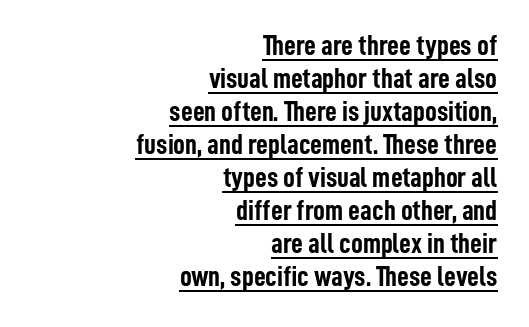
Q: Is the text bold? A: Yes.
Q: Is the text italic (slanted)? A: No, it is upright.
Q: Is the typeface a serif or a sans-serif typeface? A: Sans-serif.
Q: Is the text underlined? A: Yes.
Q: How is the paragraph aligned? A: Right-aligned.
Q: Is the spacing between letters normal or unusually wide? A: Normal.
Q: Is the spacing between lines tight, normal or loose? A: Tight.
Q: Width (condensed, normal, or wide)? A: Condensed.
Q: Stroke contrast? A: Low.
Q: x-height? A: Medium.
Q: Monospaced? A: No.
